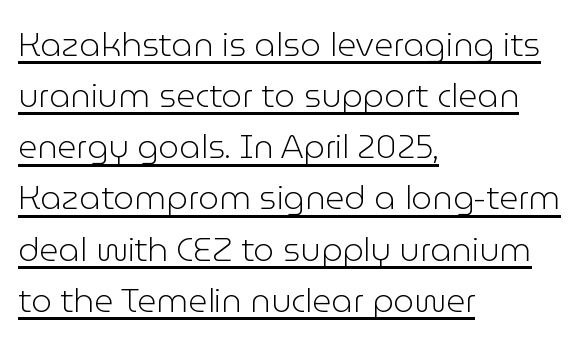
{"serif": "no", "italic": "no", "bold": "no", "weight": "light", "width": "normal", "stroke_contrast": "low", "x_height": "medium", "monospaced": "no", "underline": "yes", "align": "left", "line_spacing": "normal", "line_spacing_ratio": 1.55, "letter_spacing": "normal", "letter_spacing_em": 0.0, "glyph_px": 33}
